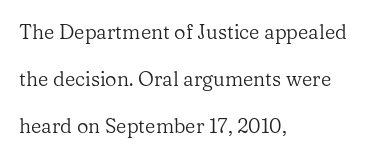
The image shows 20 px text type, upright; set left-aligned, loose line spacing (2.36x), normal letter spacing, not underlined.
